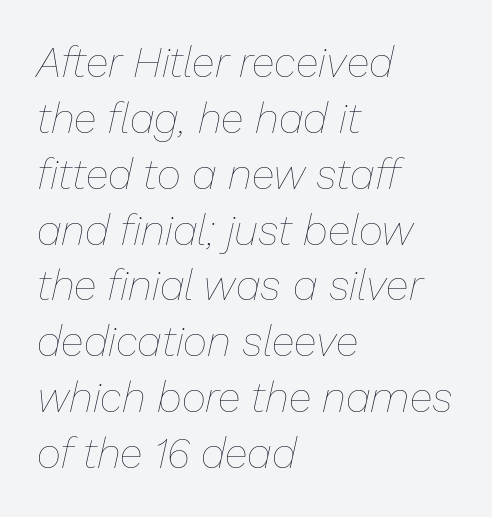
Think standard paragraph weight, or any step lighter than that. The line-height multiplier appears to be the usual default. These lines are rendered in a variable-pitch font. There's an unmistakable incline to the writing here. Underlining? Definitely not there.
